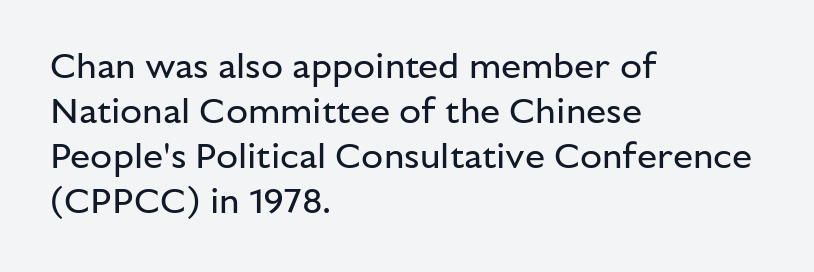
{"serif": "no", "italic": "no", "bold": "no", "weight": "regular", "width": "normal", "stroke_contrast": "low", "x_height": "medium", "monospaced": "no", "underline": "no", "align": "left", "line_spacing": "normal", "line_spacing_ratio": 1.25, "letter_spacing": "normal", "letter_spacing_em": 0.0, "glyph_px": 36}
